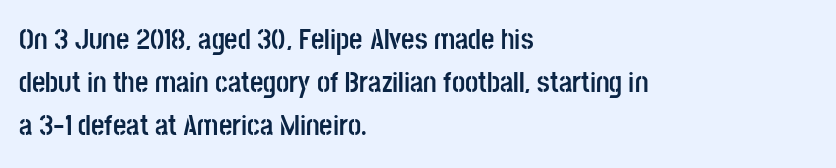
The image shows 29 px semibold, condensed sans-serif type, upright; set left-aligned, normal line spacing (1.48x), normal letter spacing, not underlined; low stroke contrast and a large x-height.
